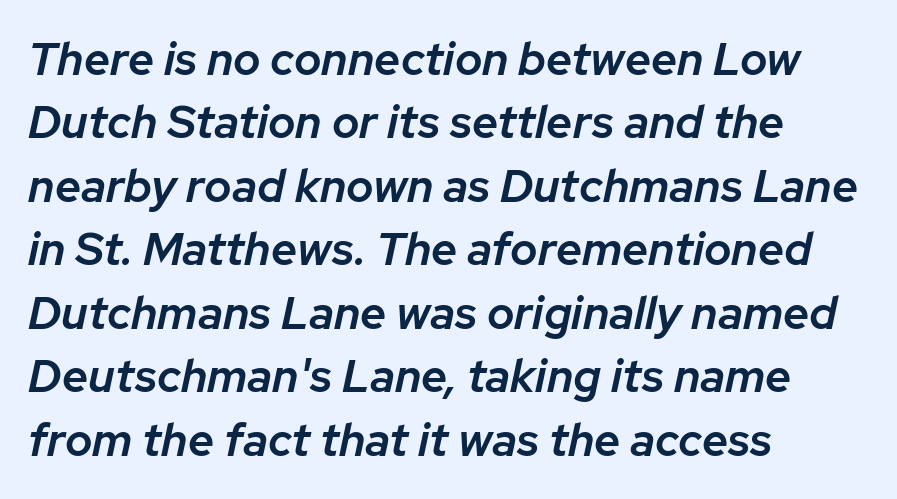
Horizontal alignment here is leftward, the default for most running prose. The foot of each line stays bare and open. What weight is shown? A semibold, between regular and bold. Students, observe: this is what conventionally led text looks like. These lines keep a tight, regular rhythm from letter to letter.
